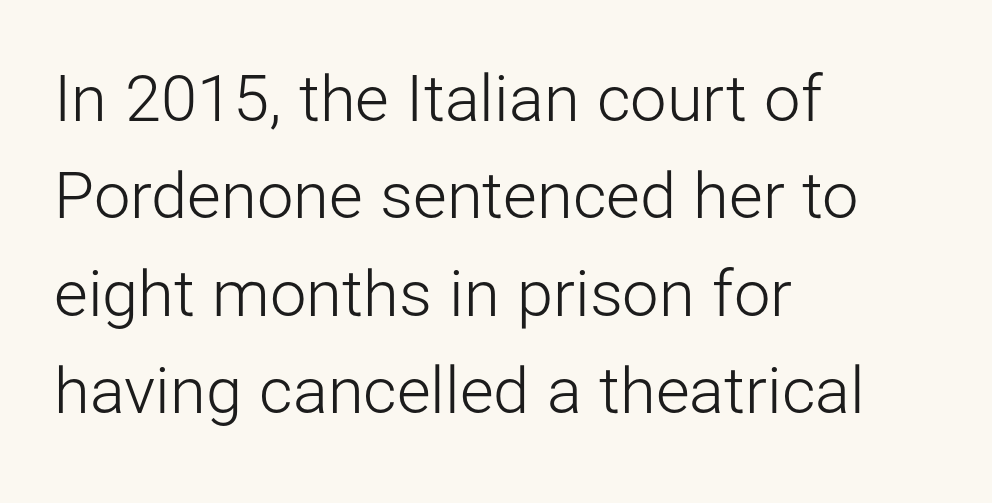
The image shows 65 px light sans-serif type, upright; set left-aligned, normal line spacing (1.5x), normal letter spacing, not underlined; low stroke contrast and a medium x-height.
